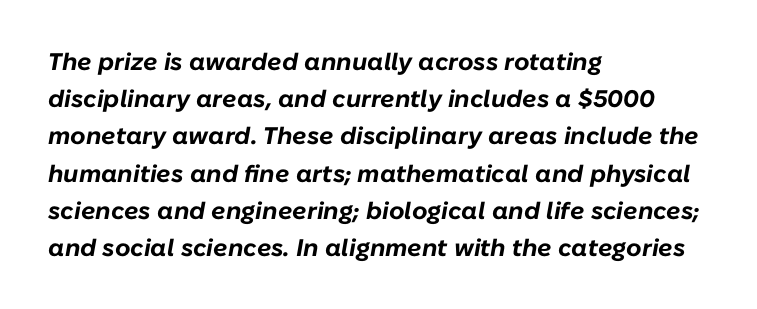
Q: Is the text bold? A: Yes.
Q: Is the text italic (slanted)? A: Yes, it leans right by about 10 degrees.
Q: Is the text underlined? A: No.
Q: How is the paragraph aligned? A: Left-aligned.
Q: Is the spacing between letters normal or unusually wide? A: Normal.
Q: Is the spacing between lines tight, normal or loose? A: Normal.
